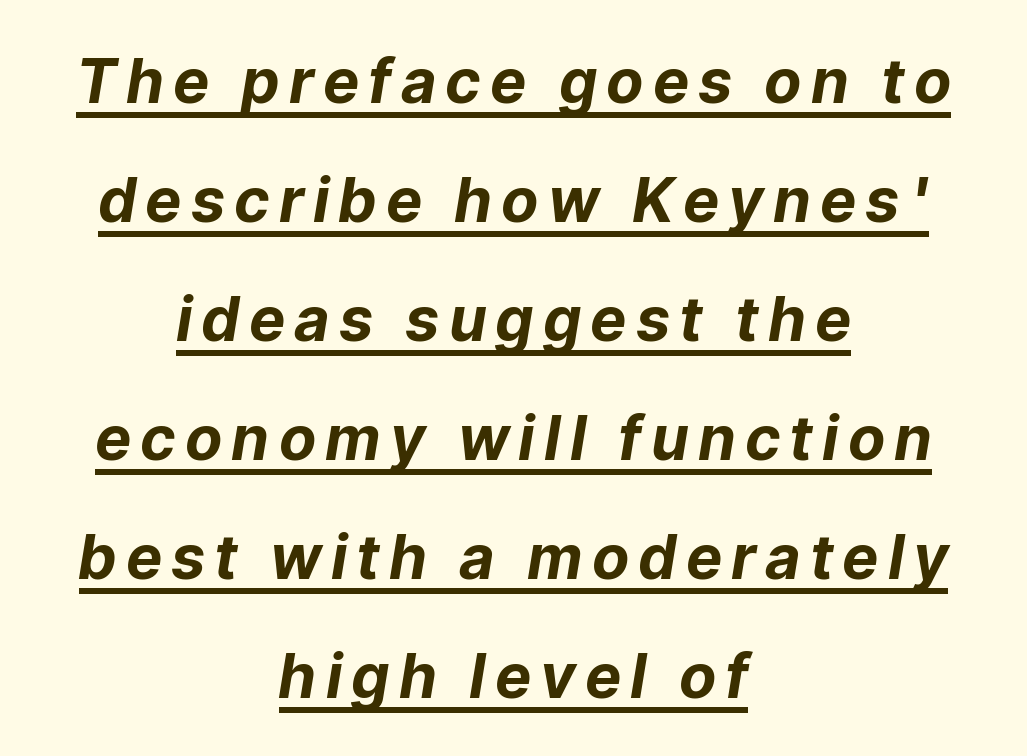
The image shows 61 px bold type, italic (leaning right); set centered, loose line spacing (1.95x), underlined; low stroke contrast and a medium x-height.
